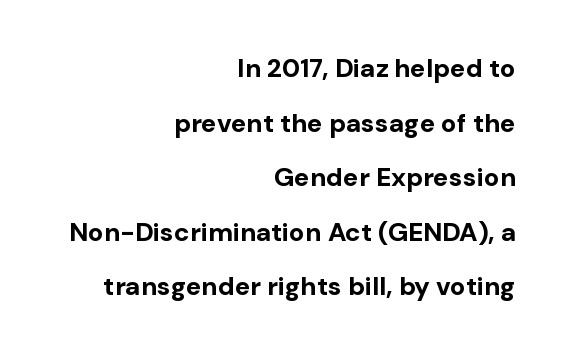
Q: Is the text bold? A: Yes.
Q: Is the text italic (slanted)? A: No, it is upright.
Q: Is the text underlined? A: No.
Q: How is the paragraph aligned? A: Right-aligned.
Q: Is the spacing between letters normal or unusually wide? A: Normal.
Q: Is the spacing between lines tight, normal or loose? A: Loose.
